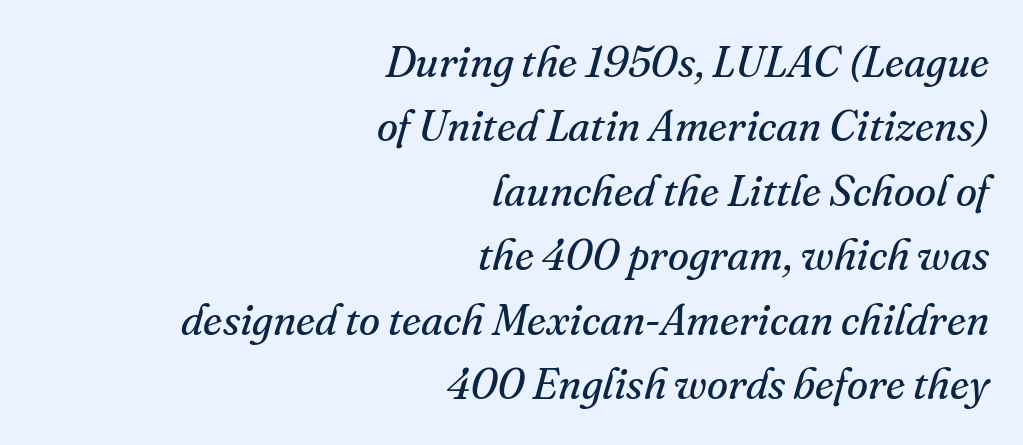
The specimen reads as italic at a glance. Small tapered or slab feet sit at the stroke ends, so this counts as serif. Bold? No — there's no thickening of the strokes. Is the letter spacing exaggerated? No — it looks like the ordinary default.
